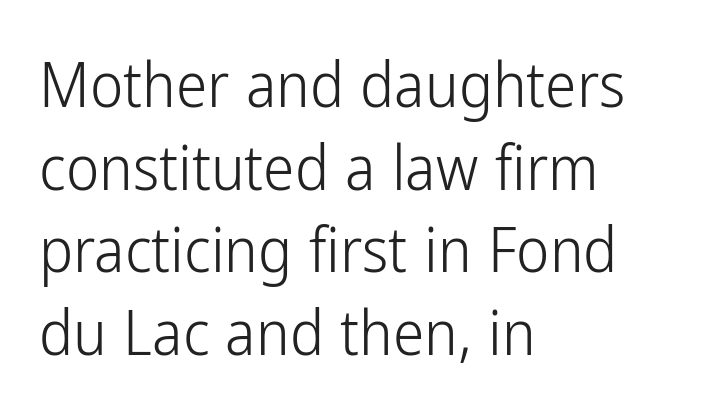
Q: Is the text bold? A: No.
Q: Is the text italic (slanted)? A: No, it is upright.
Q: Is the typeface a serif or a sans-serif typeface? A: Sans-serif.
Q: Is the text underlined? A: No.
Q: How is the paragraph aligned? A: Left-aligned.
Q: Is the spacing between letters normal or unusually wide? A: Normal.
Q: Is the spacing between lines tight, normal or loose? A: Normal.
Q: Width (condensed, normal, or wide)? A: Condensed.
Q: Stroke contrast? A: Low.
Q: x-height? A: Medium.
Q: Monospaced? A: No.
